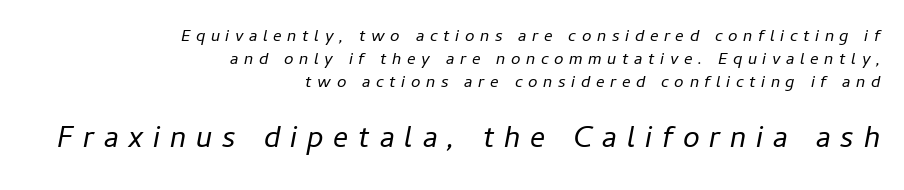
{"italic": "yes", "lean": "right", "slant_degrees": 11, "bold": "no", "weight": "regular", "width": "normal", "stroke_contrast": "low", "x_height": "medium", "monospaced": "no", "underline": "no", "align": "right", "line_spacing": "normal", "line_spacing_ratio": 1.35, "letter_spacing": "wide", "letter_spacing_em": 0.33, "larger_block": "second", "size_ratio": 1.76, "glyph_px": 30}
